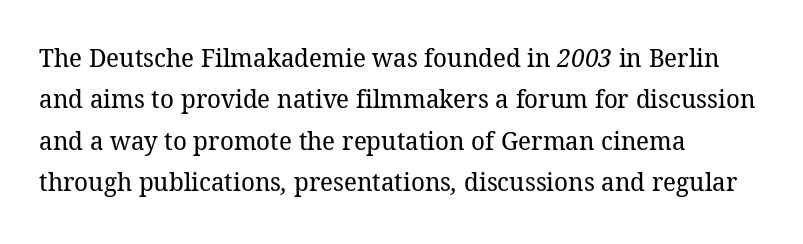
Q: Is the text bold? A: No.
Q: Is the text underlined? A: No.
Q: How is the paragraph aligned? A: Left-aligned.
Q: Is the spacing between letters normal or unusually wide? A: Normal.
Q: Is the spacing between lines tight, normal or loose? A: Normal.
